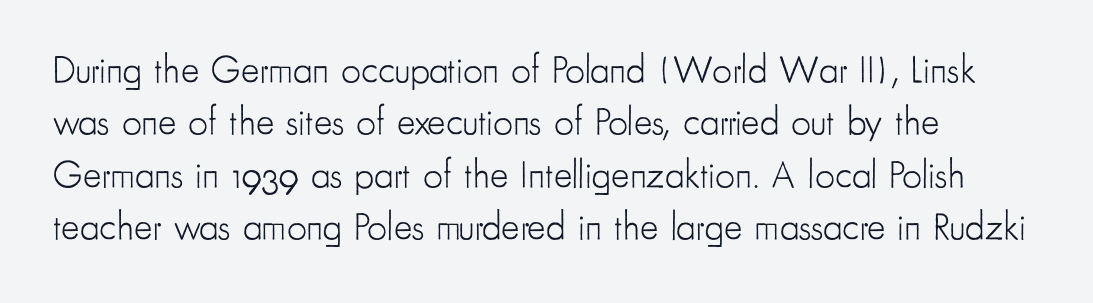
A bare baseline throughout the passage. Observe the absence of serifs on each vertical stroke in this sample. In terms of posture, this sample is upright. The face used here is rendered with its standard letterfit. Nothing heavy about these letters — not bold at all. The rendering uses natural spacing where letterforms have individual widths.
